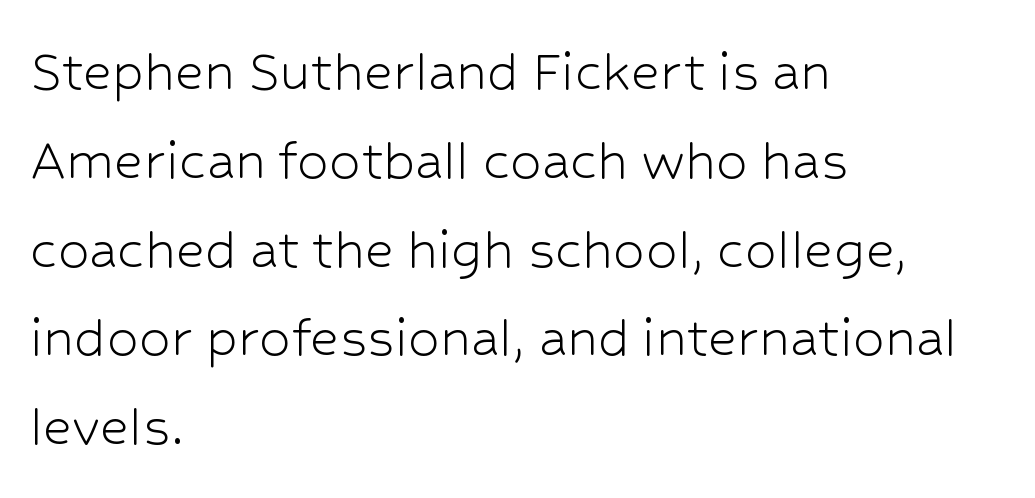
I'd call this a sans setting — the letters go barefoot. No italicization has been applied; the sample stays upright. Left-aligned paragraph, ragged on the right. Is this a fixed-width face? No — the glyphs have proportional, varying widths. No extra ink here — the face is not bold.
